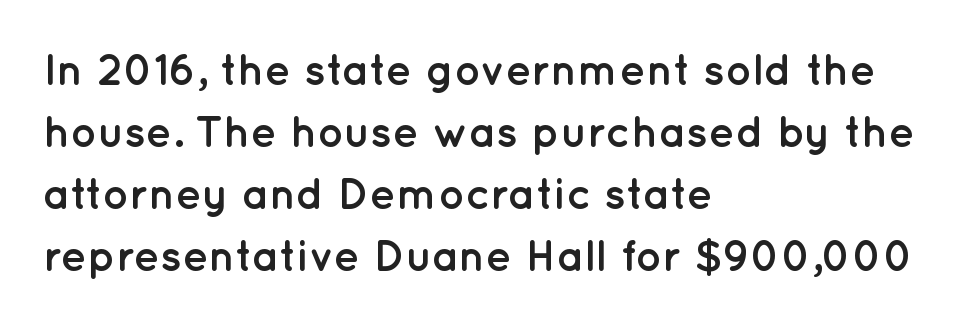
Does the copy run flush right? No — it runs flush left. Letter spacing: default. No word sits above an underline. Do the letters lean? They stand straight. Leading: standard. Students, this is bold: see how much ink each stroke carries.
